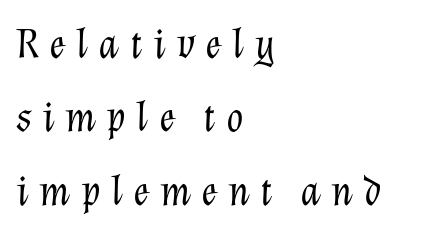
The line texture is sparse and dotted thanks to wide tracking. Visually the block forms a straight wall on the left and a jagged coastline on the right. The letters advance in unequal steps, a hallmark of proportional type. The passage shown is not underscored anywhere. Students, observe: this is what conventionally led text looks like. The font is comparable to plain body text, perhaps lighter.
